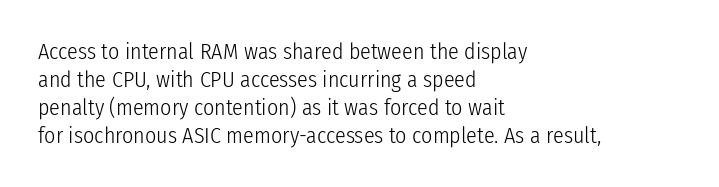
No extra ink here — the face is not bold. Students, observe: this is what conventionally led text looks like. Visually the block forms a straight wall on the left and a jagged coastline on the right. Clear beneath every line of the passage.
